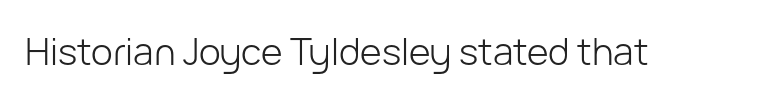
Unmarked baselines from the first word to the last. This is not heavy type; no bold has been used. The font's upright variant was chosen for this text. There is no visible air inserted between adjacent glyphs. These lines are rendered in a variable-pitch font. The characters display no serif detailing; their extremities are plain.
